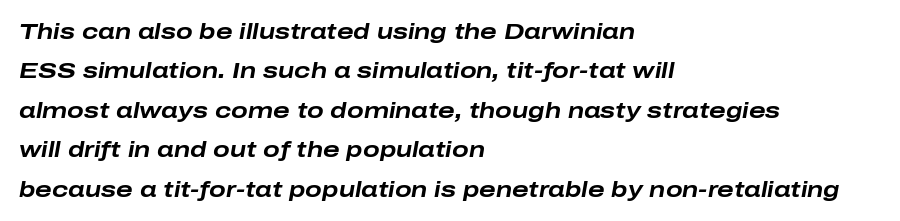
{"italic": "yes", "lean": "right", "slant_degrees": 10, "bold": "yes", "underline": "no", "align": "left", "line_spacing_ratio": 1.79, "letter_spacing": "normal", "letter_spacing_em": 0.0, "glyph_px": 22}
